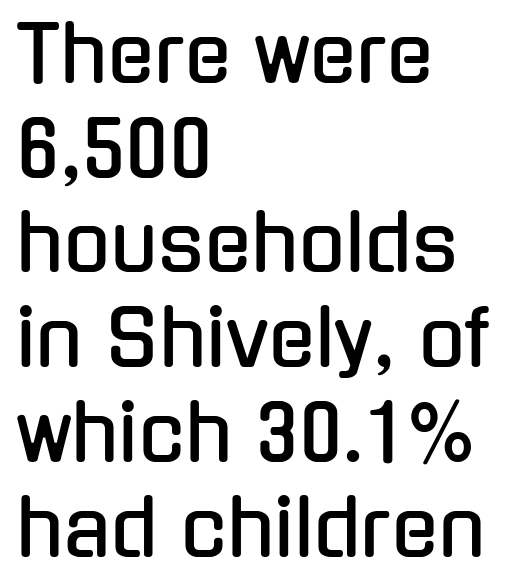
Q: Is the text italic (slanted)? A: No, it is upright.
Q: Is the typeface a serif or a sans-serif typeface? A: Sans-serif.
Q: Is the text underlined? A: No.
Q: How is the paragraph aligned? A: Left-aligned.
Q: Is the spacing between letters normal or unusually wide? A: Normal.
Q: Width (condensed, normal, or wide)? A: Condensed.
Q: Stroke contrast? A: Low.
Q: x-height? A: Medium.
Q: Monospaced? A: No.
